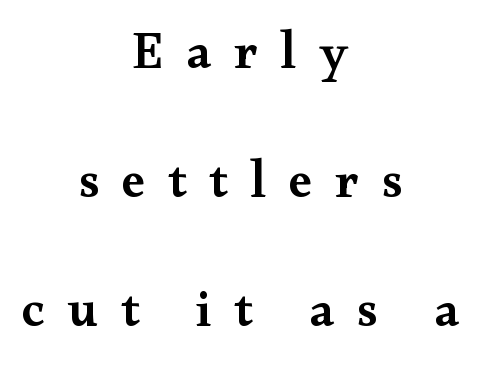
Q: Is the text bold? A: Semi-bold.
Q: Is the text italic (slanted)? A: No, it is upright.
Q: Is the typeface a serif or a sans-serif typeface? A: Serif.
Q: Is the text underlined? A: No.
Q: How is the paragraph aligned? A: Centered.
Q: Is the spacing between letters normal or unusually wide? A: Unusually wide.
Q: Is the spacing between lines tight, normal or loose? A: Loose.
Q: Width (condensed, normal, or wide)? A: Wide.
Q: Stroke contrast? A: Medium.
Q: x-height? A: Small.
Q: Monospaced? A: No.
